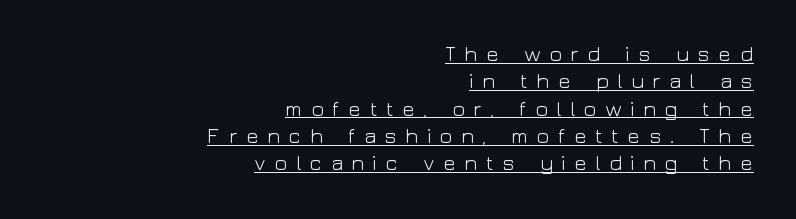
How are the letters spaced? Widely, with obvious added tracking. This is underlined copy, the kind a proofreader might mark for attention. Is there any slant? The stems are plumb. The designer left line spacing at the default.
